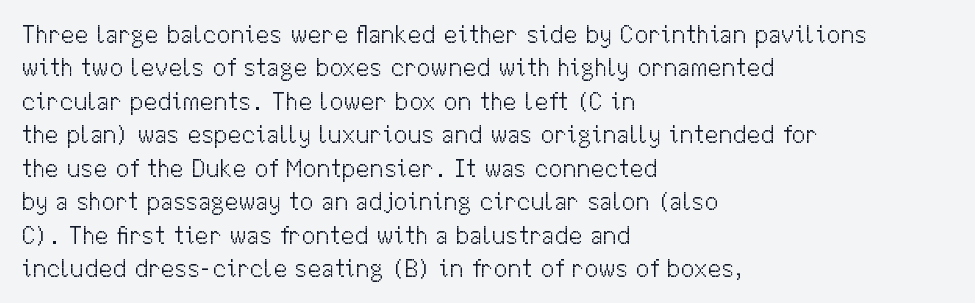
Q: Is the text bold? A: No.
Q: Is the text italic (slanted)? A: No, it is upright.
Q: Is the text underlined? A: No.
Q: How is the paragraph aligned? A: Left-aligned.
Q: Is the spacing between letters normal or unusually wide? A: Normal.
Q: Is the spacing between lines tight, normal or loose? A: Normal.
